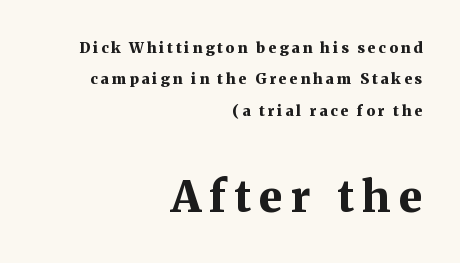
{"serif": "yes", "italic": "no", "bold": "yes", "weight": "bold", "width": "normal", "stroke_contrast": "medium", "x_height": "medium", "monospaced": "no", "underline": "no", "align": "right", "line_spacing": "loose", "line_spacing_ratio": 2.1, "larger_block": "second", "size_ratio": 2.93, "glyph_px": 44}
